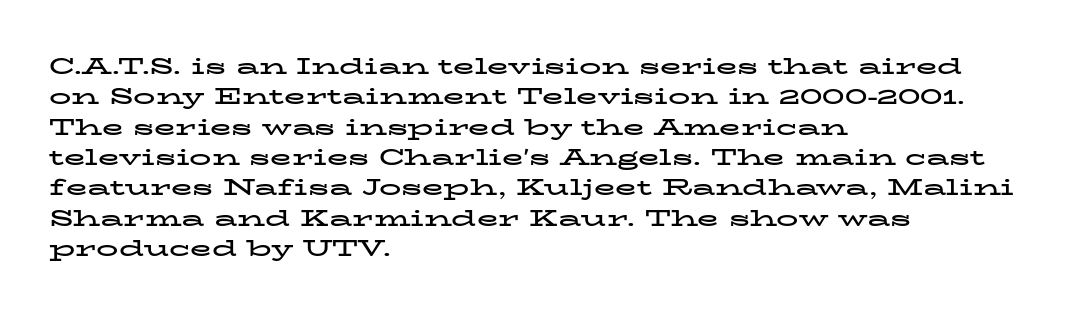
{"italic": "no", "bold": "yes", "underline": "no", "align": "left", "line_spacing": "normal", "line_spacing_ratio": 1.38, "letter_spacing": "normal", "letter_spacing_em": 0.0, "glyph_px": 22}
